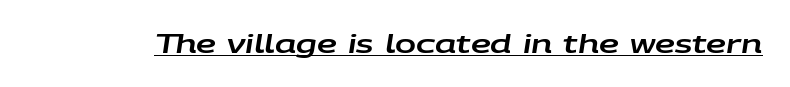
The lettering is marked with a stroke running underneath it. Tracking value appears to be zero — textbook default spacing. Slant detected: the letters are inclined.
